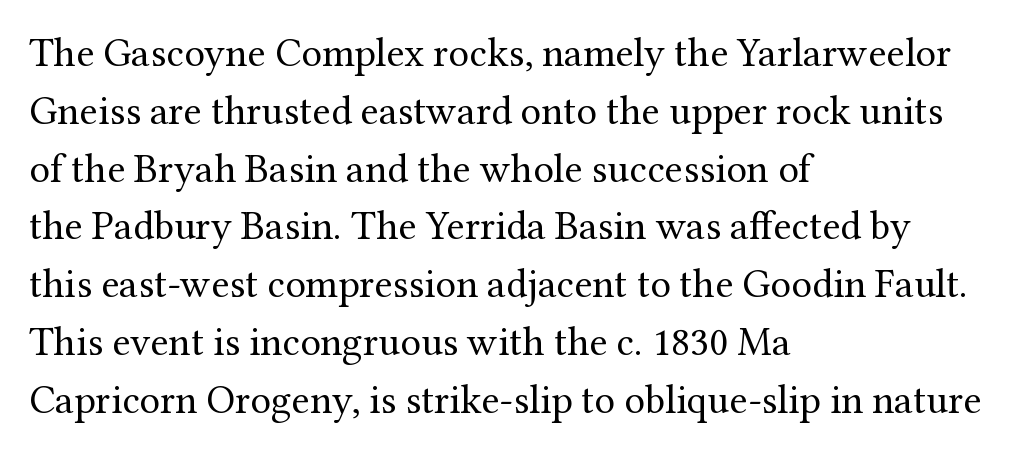
The image shows 41 px regular-weight serif type, upright; set left-aligned, normal line spacing (1.41x), normal letter spacing, not underlined; medium stroke contrast and a medium x-height.
